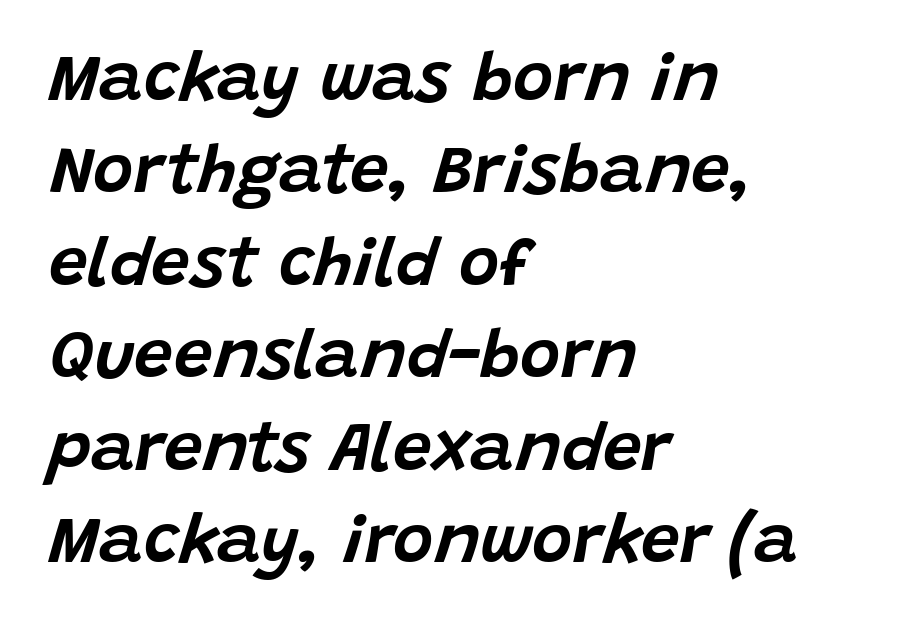
These lines stack with their left ends in a neat column. Does the leading feel generous? No, just average. The type is set solid horizontally, with unmodified tracking. Lines of text with bare space underneath. Character widths vary here, with narrow letters taking less room than wide ones. Would a proofreader flag this as italicized? Yes.
